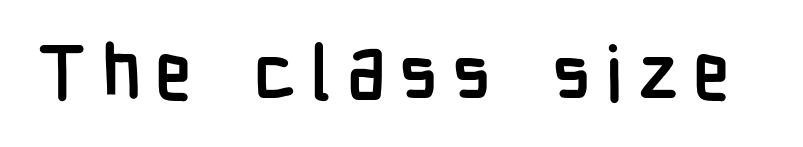
Q: Is the text bold? A: Yes.
Q: Is the text italic (slanted)? A: No, it is upright.
Q: Is the typeface a serif or a sans-serif typeface? A: Sans-serif.
Q: Is the text underlined? A: No.
Q: Width (condensed, normal, or wide)? A: Condensed.
Q: Stroke contrast? A: Low.
Q: x-height? A: Medium.
Q: Monospaced? A: No.
